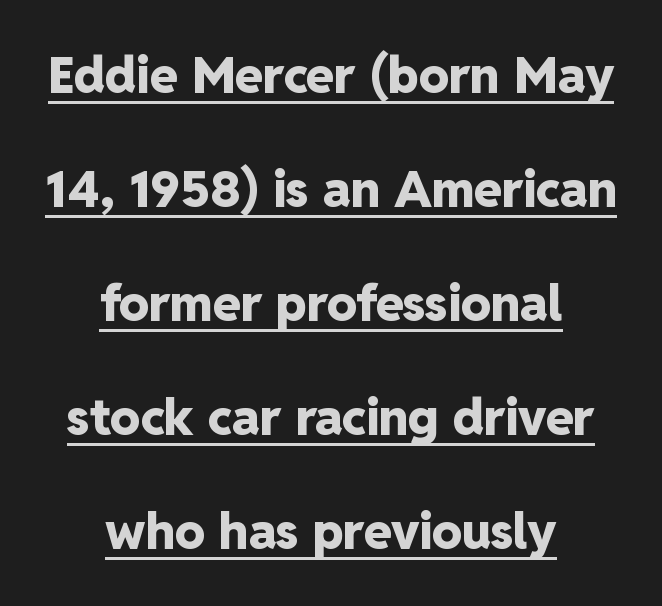
{"serif": "no", "italic": "no", "bold": "yes", "weight": "heavy", "width": "normal", "stroke_contrast": "low", "x_height": "medium", "monospaced": "no", "underline": "yes", "align": "center", "line_spacing": "loose", "line_spacing_ratio": 2.28, "letter_spacing": "normal", "letter_spacing_em": 0.0, "glyph_px": 50}
